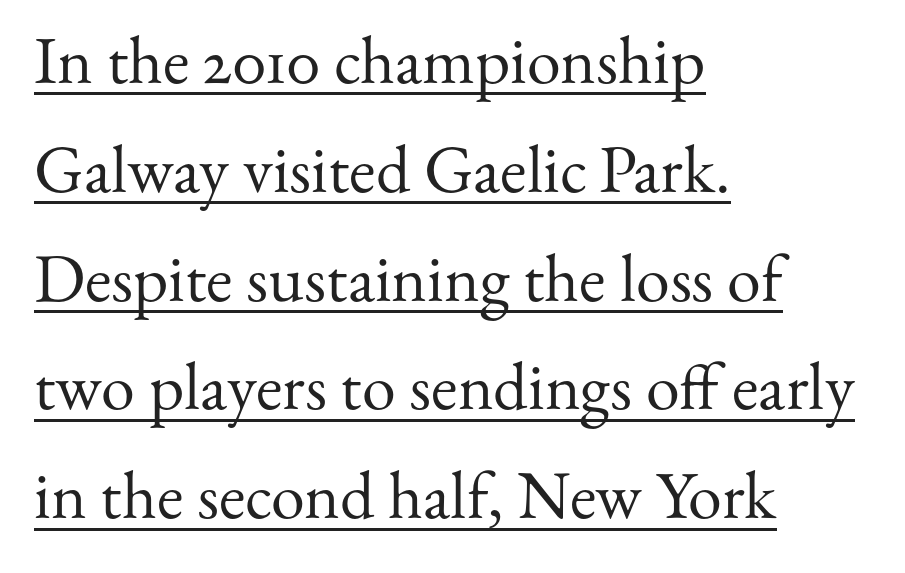
Vertical strokes here are truly vertical. Yep, those are serifs on the letters. The paragraph has a hard left edge and a soft right edge. Tracking here is standard; glyphs follow each other at the usual distance. Reading down the column, the eye jumps a familiar distance to each next line. Underlining? Definitely there.
